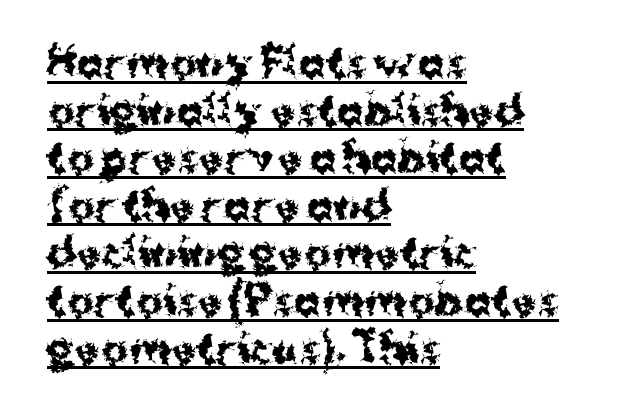
{"serif": "no", "italic": "no", "bold": "yes", "weight": "bold", "width": "normal", "stroke_contrast": "medium", "x_height": "medium", "monospaced": "no", "underline": "yes", "align": "left", "line_spacing_ratio": 1.19, "letter_spacing": "normal", "letter_spacing_em": 0.0, "glyph_px": 40}
